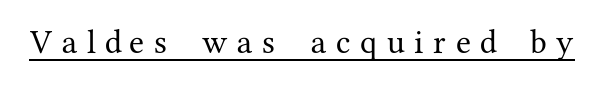
{"serif": "yes", "italic": "no", "width": "normal", "stroke_contrast": "medium", "x_height": "medium", "monospaced": "no", "underline": "yes", "letter_spacing": "wide", "letter_spacing_em": 0.28, "glyph_px": 34}
